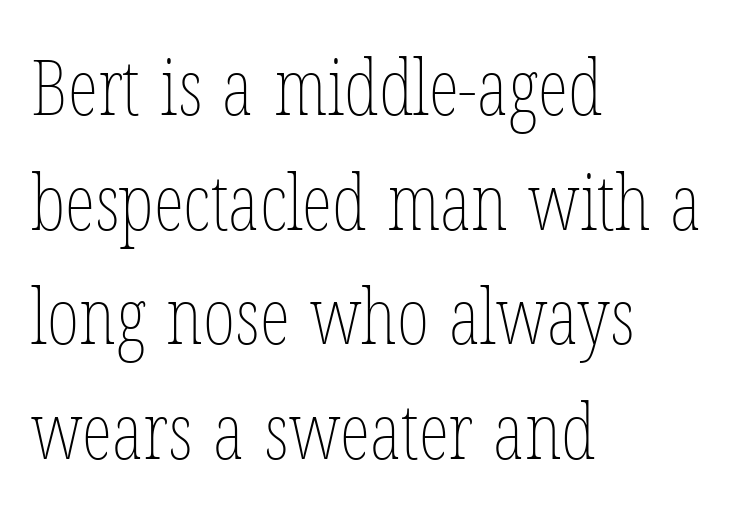
Q: Is the text bold? A: No.
Q: Is the text italic (slanted)? A: No, it is upright.
Q: Is the text underlined? A: No.
Q: How is the paragraph aligned? A: Left-aligned.
Q: Is the spacing between letters normal or unusually wide? A: Normal.
Q: Is the spacing between lines tight, normal or loose? A: Normal.
Q: Width (condensed, normal, or wide)? A: Condensed.
Q: Stroke contrast? A: Low.
Q: x-height? A: Medium.
Q: Monospaced? A: No.
